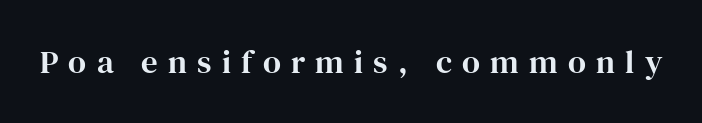
Q: Is the text italic (slanted)? A: No, it is upright.
Q: Is the typeface a serif or a sans-serif typeface? A: Serif.
Q: Is the text underlined? A: No.
Q: Is the spacing between letters normal or unusually wide? A: Unusually wide.
Q: Width (condensed, normal, or wide)? A: Normal.
Q: Stroke contrast? A: High.
Q: x-height? A: Medium.
Q: Monospaced? A: No.
